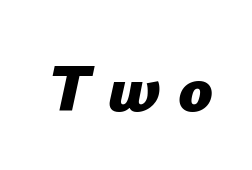
{"italic": "yes", "lean": "right", "slant_degrees": 12, "bold": "yes", "weight": "bold", "width": "normal", "stroke_contrast": "low", "x_height": "medium", "monospaced": "no", "underline": "no", "letter_spacing": "wide", "letter_spacing_em": 0.26, "glyph_px": 68}
